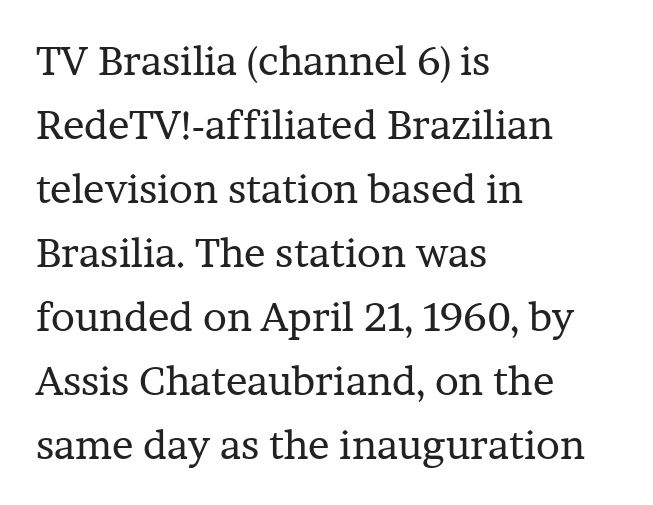
Q: Is the text bold? A: No.
Q: Is the text italic (slanted)? A: No, it is upright.
Q: Is the typeface a serif or a sans-serif typeface? A: Serif.
Q: Is the text underlined? A: No.
Q: How is the paragraph aligned? A: Left-aligned.
Q: Is the spacing between letters normal or unusually wide? A: Normal.
Q: Is the spacing between lines tight, normal or loose? A: Normal.
Q: Width (condensed, normal, or wide)? A: Normal.
Q: Stroke contrast? A: Low.
Q: x-height? A: Medium.
Q: Monospaced? A: No.
